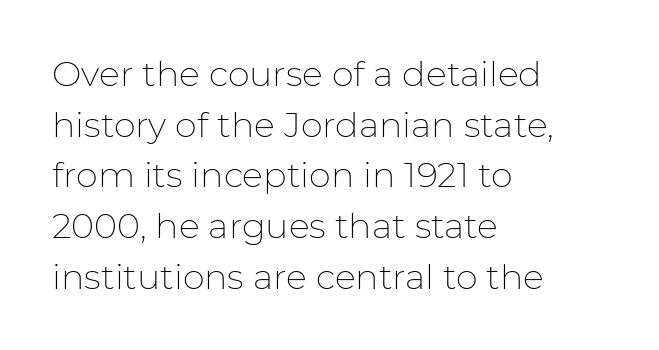
The image shows 35 px thin sans-serif type, upright; set left-aligned, normal line spacing (1.45x), normal letter spacing, not underlined; low stroke contrast and a medium x-height.
